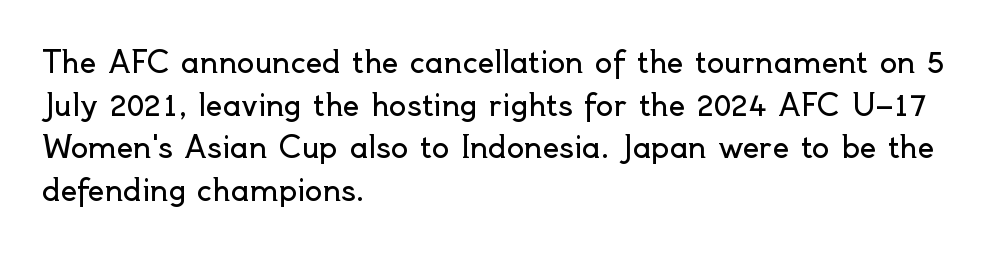
The image shows 29 px regular-weight sans-serif type, upright; set left-aligned, normal line spacing (1.47x), normal letter spacing, not underlined; a small x-height.
